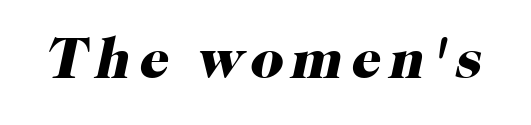
{"serif": "yes", "italic": "yes", "lean": "right", "slant_degrees": 12, "bold": "yes", "weight": "heavy", "width": "normal", "stroke_contrast": "high", "x_height": "medium", "monospaced": "no", "underline": "no", "glyph_px": 58}
